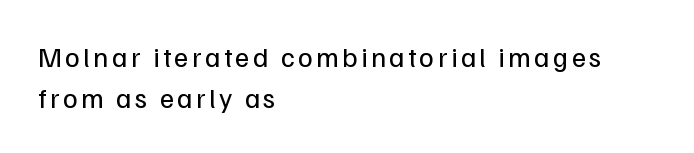
Letters rest on an invisible, unmarked baseline. Character widths vary here, with narrow letters taking less room than wide ones. The axis of the letterforms is exactly vertical. Nope, no serifs anywhere on these letters.
